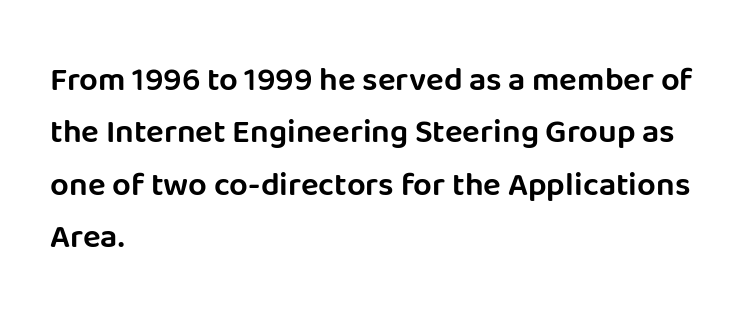
Q: Is the text italic (slanted)? A: No, it is upright.
Q: Is the typeface a serif or a sans-serif typeface? A: Sans-serif.
Q: Is the text underlined? A: No.
Q: How is the paragraph aligned? A: Left-aligned.
Q: Is the spacing between letters normal or unusually wide? A: Normal.
Q: Is the spacing between lines tight, normal or loose? A: Normal.
Q: Width (condensed, normal, or wide)? A: Normal.
Q: Stroke contrast? A: Low.
Q: x-height? A: Large.
Q: Monospaced? A: No.
